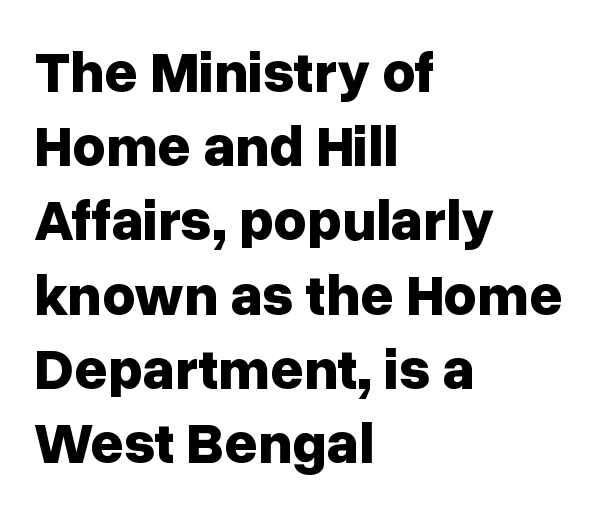
The image shows 58 px bold sans-serif type, upright; set left-aligned, normal line spacing (1.28x), normal letter spacing, not underlined; low stroke contrast and a medium x-height.
